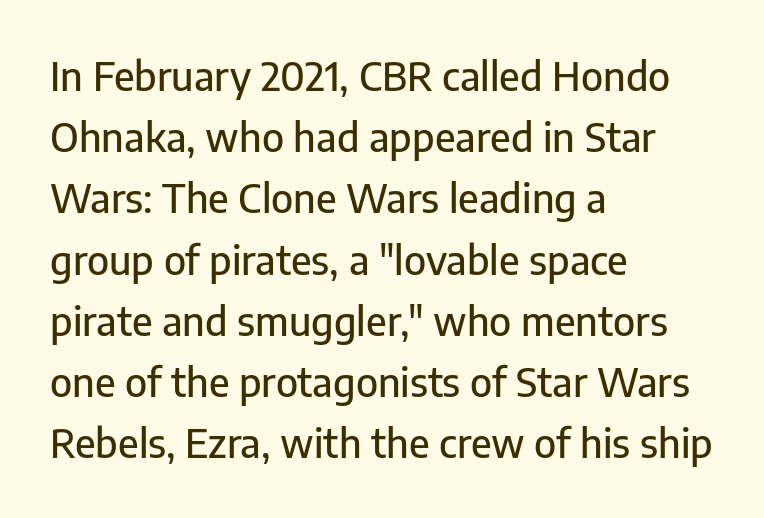
Q: Is the text italic (slanted)? A: No, it is upright.
Q: Is the typeface a serif or a sans-serif typeface? A: Sans-serif.
Q: Is the text underlined? A: No.
Q: How is the paragraph aligned? A: Left-aligned.
Q: Is the spacing between letters normal or unusually wide? A: Normal.
Q: Is the spacing between lines tight, normal or loose? A: Normal.
Q: Width (condensed, normal, or wide)? A: Normal.
Q: Stroke contrast? A: Low.
Q: x-height? A: Medium.
Q: Monospaced? A: No.
